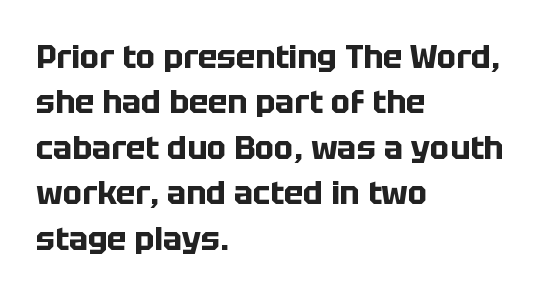
Descenders are the only things crossing below the line. Is there much room between lines? A standard amount, neither cramped nor airy. A typesetter would mark this as roman, not italic. Line starts are locked; line ends wander. Think of a printed novel: that variable character pitch is what you see here. Serifs: no, the terminals of the letterforms are clean.
